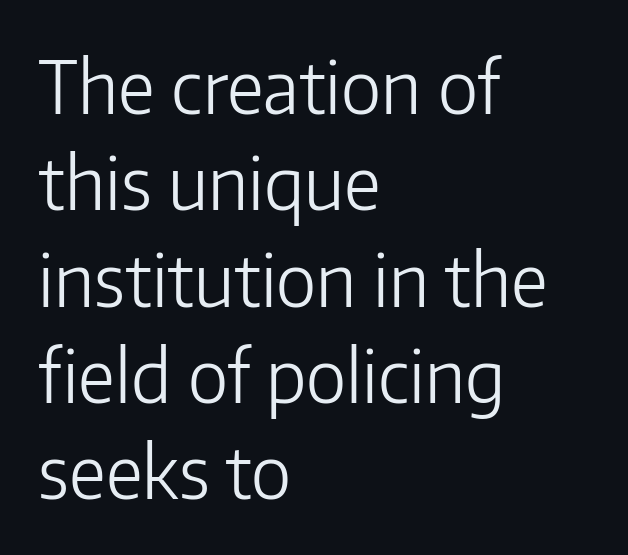
Q: Is the text bold? A: No.
Q: Is the text italic (slanted)? A: No, it is upright.
Q: Is the typeface a serif or a sans-serif typeface? A: Sans-serif.
Q: Is the text underlined? A: No.
Q: How is the paragraph aligned? A: Left-aligned.
Q: Is the spacing between letters normal or unusually wide? A: Normal.
Q: Is the spacing between lines tight, normal or loose? A: Normal.
Q: Width (condensed, normal, or wide)? A: Normal.
Q: Stroke contrast? A: Low.
Q: x-height? A: Medium.
Q: Monospaced? A: No.
